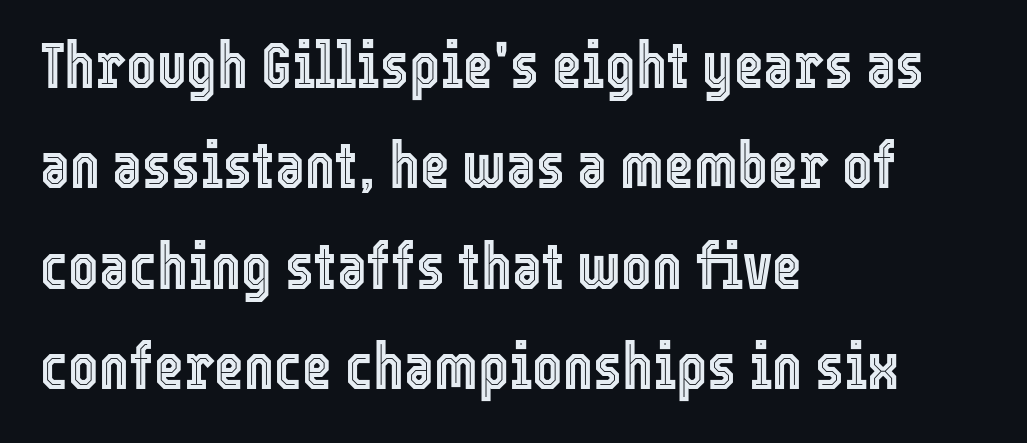
{"italic": "no", "width": "condensed", "x_height": "medium", "monospaced": "no", "underline": "no", "align": "left", "line_spacing": "normal", "line_spacing_ratio": 1.57, "letter_spacing": "normal", "letter_spacing_em": 0.0, "glyph_px": 64}
